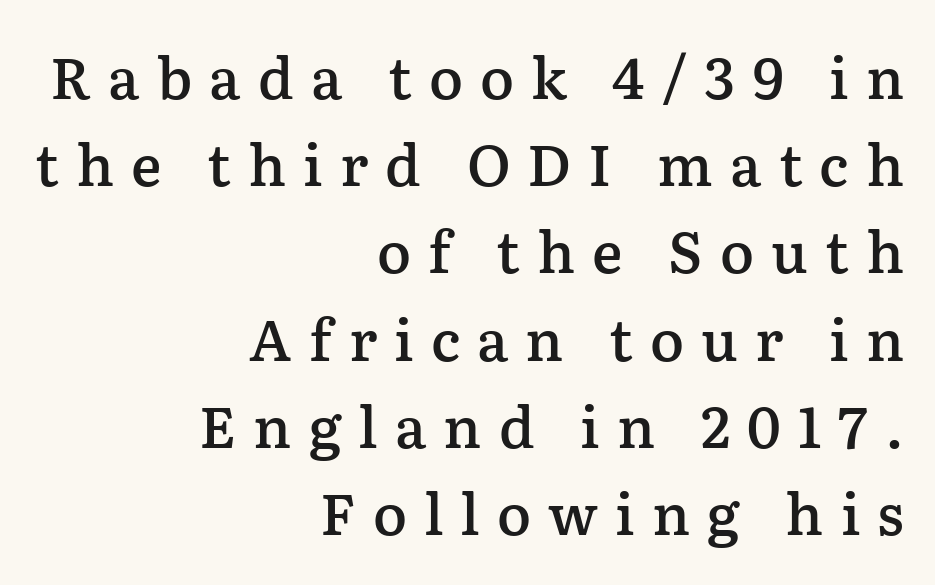
The passage is arranged like a letterhead date or caption credit — flush right. Do the letters lean? They stand straight. This sample keeps an unexceptional amount of space between lines. The baseline area is clear. The passage shown has open, widely tracked lettering throughout. A serif font was chosen for this passage.
